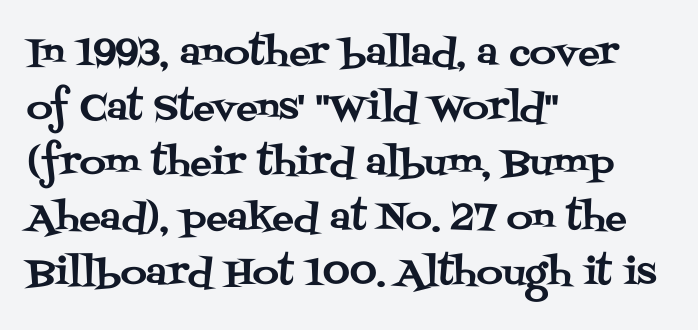
The image shows 36 px serif type, upright; set left-aligned, normal line spacing (1.53x), normal letter spacing, not underlined; medium stroke contrast and a large x-height.
